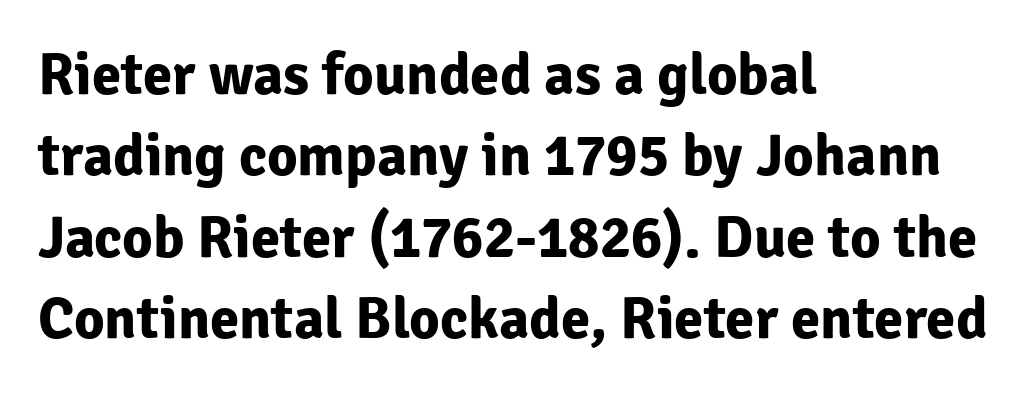
Q: Is the text bold? A: Yes.
Q: Is the text italic (slanted)? A: No, it is upright.
Q: Is the typeface a serif or a sans-serif typeface? A: Sans-serif.
Q: Is the text underlined? A: No.
Q: How is the paragraph aligned? A: Left-aligned.
Q: Is the spacing between letters normal or unusually wide? A: Normal.
Q: Is the spacing between lines tight, normal or loose? A: Normal.
Q: Width (condensed, normal, or wide)? A: Normal.
Q: Stroke contrast? A: Low.
Q: x-height? A: Medium.
Q: Monospaced? A: No.
